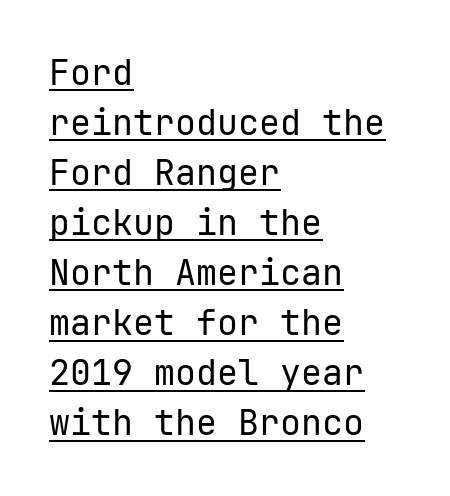
Spacing between characters is what you'd get straight out of the box. The words here are underlined. Line spacing here is normal. This sample uses a sans-serif face. Heft: none added — not bold.
